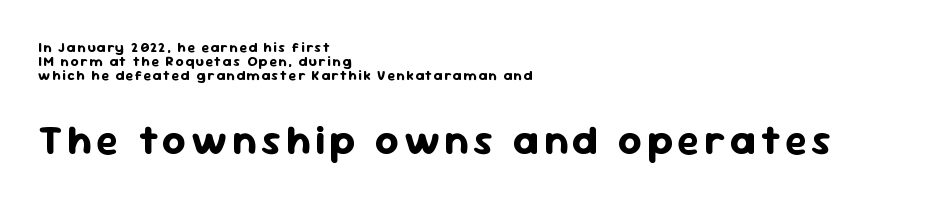
Posture: straight, roman, zero tilt. Which margin do the lines hug? The left one — the right edge is uneven. How would I describe the line gaps? Narrow and economical. Clear beneath every line of the passage. Is this a sans? Yes — the strokes have no serifs.
